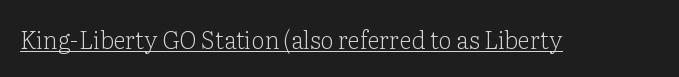
Q: Is the text bold? A: No.
Q: Is the text italic (slanted)? A: No, it is upright.
Q: Is the text underlined? A: Yes.
Q: Is the spacing between letters normal or unusually wide? A: Normal.
